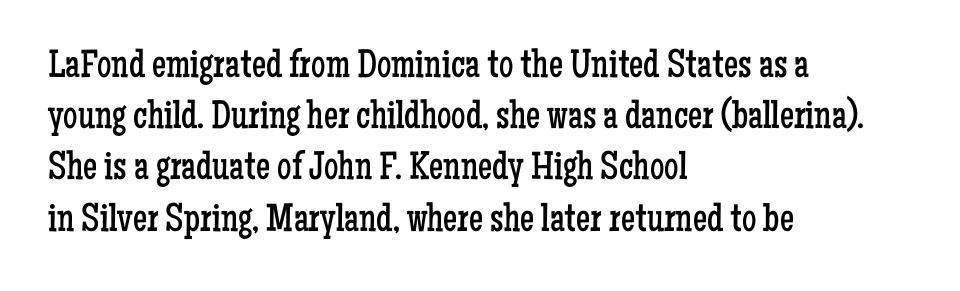
Compared with typical body copy, the letter spacing here is the same. Rows of type keep a routine distance in the vertical direction. The letters advance in unequal steps, a hallmark of proportional type. The typesetting does not lean heavy: it is not bold. The foot of each line stays bare and open.
